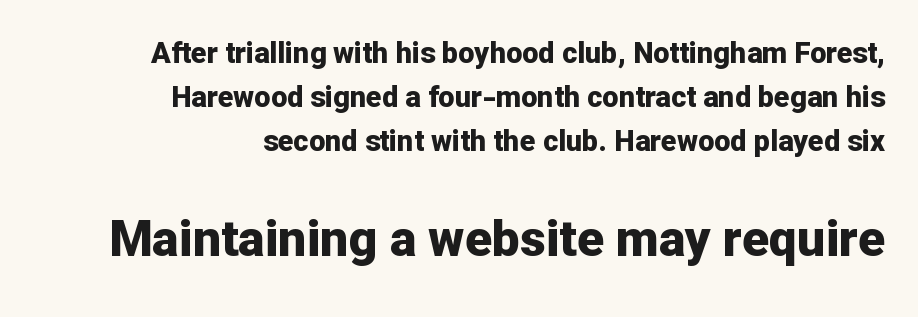
{"serif": "no", "italic": "no", "bold": "yes", "weight": "bold", "width": "normal", "stroke_contrast": "low", "x_height": "medium", "monospaced": "no", "underline": "no", "align": "right", "line_spacing": "normal", "line_spacing_ratio": 1.51, "letter_spacing": "normal", "letter_spacing_em": 0.0, "larger_block": "second", "size_ratio": 1.72, "glyph_px": 50}
